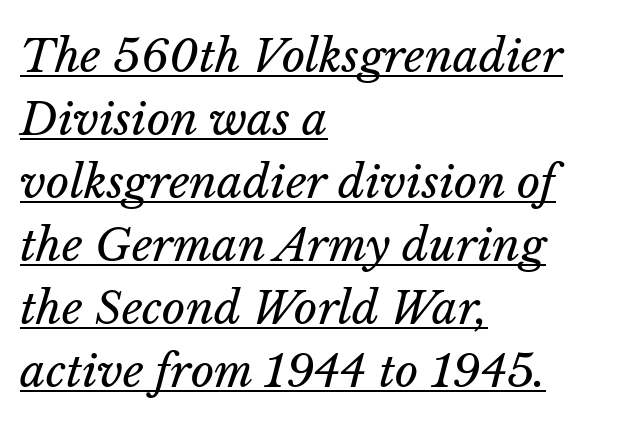
The image shows 45 px regular-weight type, italic (leaning right); set left-aligned, normal line spacing (1.4x), normal letter spacing, underlined; low stroke contrast and a medium x-height.
